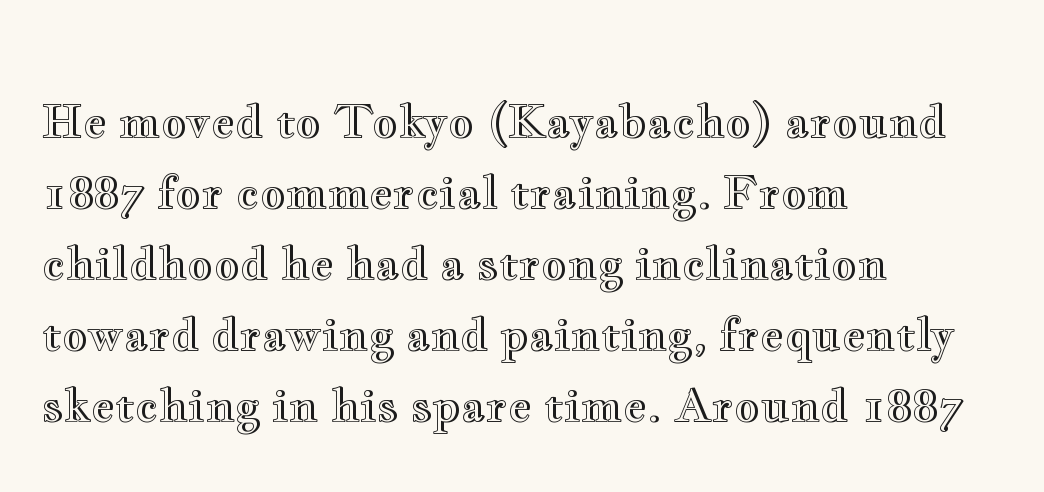
Q: Is the text italic (slanted)? A: No, it is upright.
Q: Is the text underlined? A: No.
Q: How is the paragraph aligned? A: Left-aligned.
Q: Is the spacing between letters normal or unusually wide? A: Normal.
Q: Is the spacing between lines tight, normal or loose? A: Normal.
Q: Width (condensed, normal, or wide)? A: Wide.
Q: x-height? A: Small.
Q: Monospaced? A: No.
